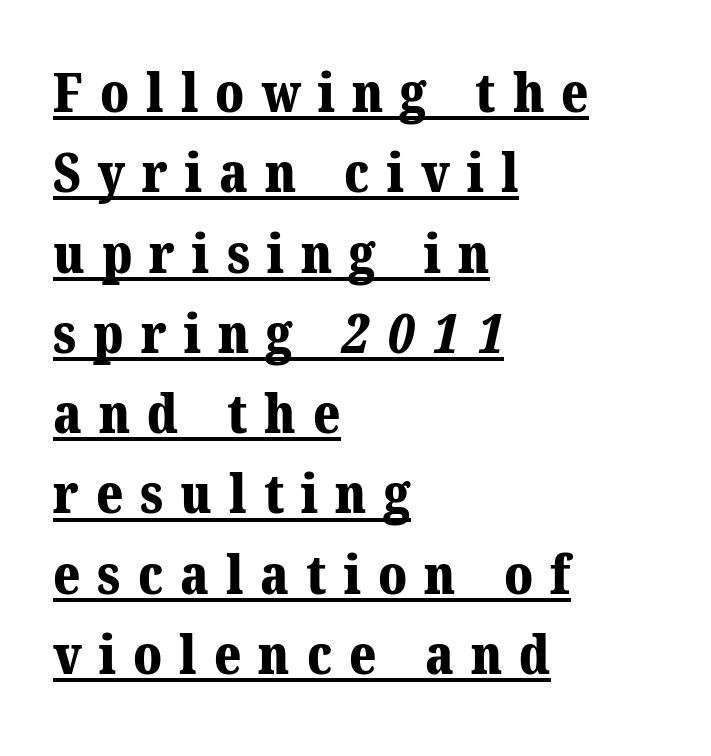
The image shows 55 px bold serif type; set left-aligned, normal line spacing (1.46x), unusually wide letter spacing (+0.31 em), underlined; medium stroke contrast and a medium x-height.
